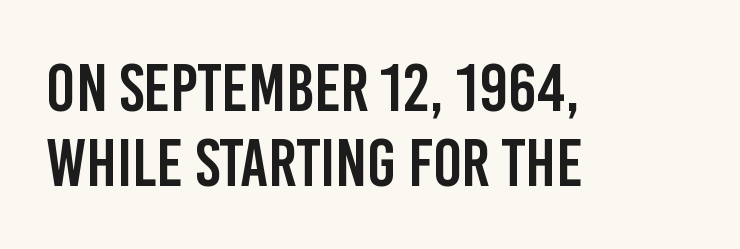
{"serif": "no", "italic": "no", "width": "condensed", "stroke_contrast": "low", "x_height": "large", "monospaced": "no", "underline": "no", "align": "left", "line_spacing": "tight", "line_spacing_ratio": 1.1, "letter_spacing": "normal", "letter_spacing_em": 0.0, "glyph_px": 68}
